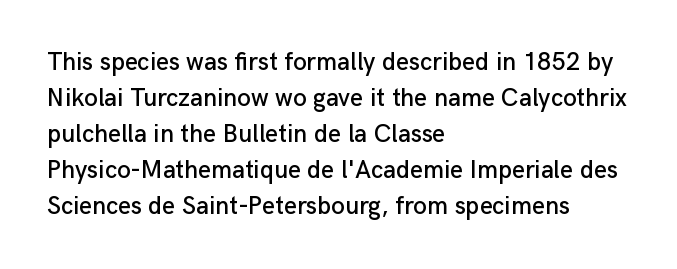
{"italic": "no", "underline": "no", "align": "left", "line_spacing": "normal", "line_spacing_ratio": 1.44, "letter_spacing": "normal", "letter_spacing_em": 0.0, "glyph_px": 25}
